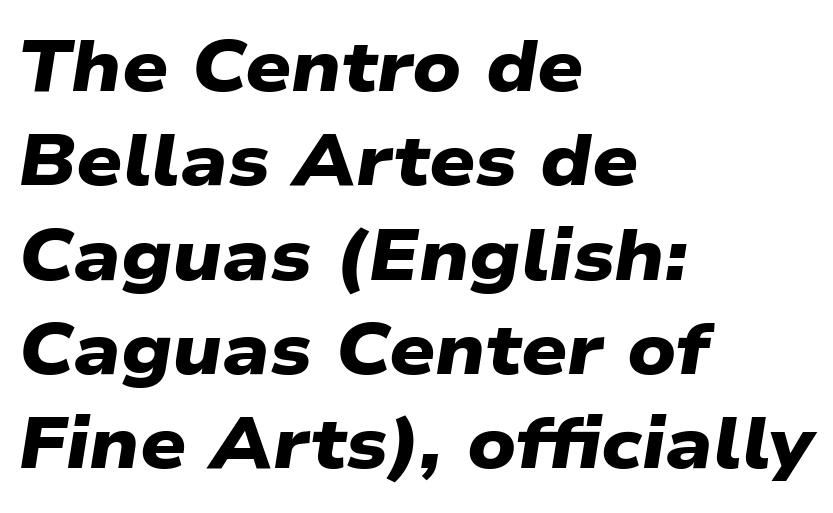
The space directly below the letters is spotless. I'd describe the lettering as bold — thick and assertive. The passage shown is typeset with a sans-serif family. How are the letters spaced? Ordinarily, with no added tracking. Interline gaps are of average width in this sample. The typesetter chose a ragged-right arrangement here.
